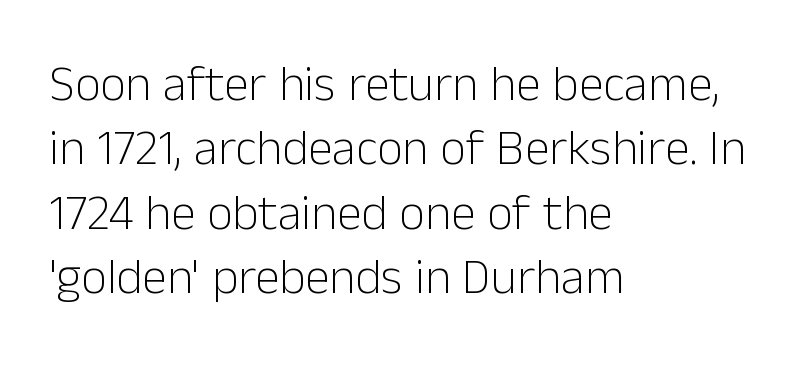
The image shows 50 px light sans-serif type, upright; set left-aligned, normal line spacing (1.29x), normal letter spacing, not underlined; low stroke contrast and a medium x-height.
